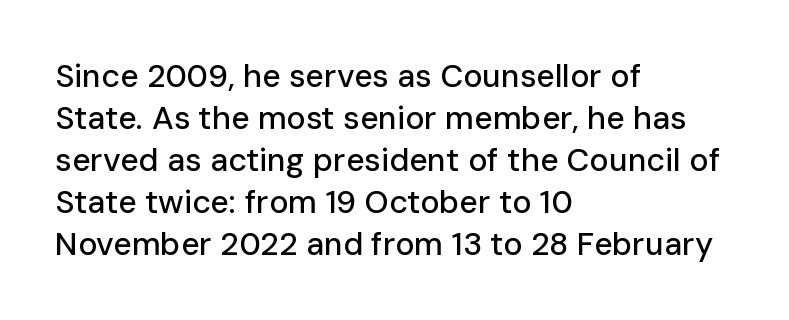
The designer left line spacing at the default. Every character sits straight up, as roman type does. Serif or sans? Sans — the stroke terminals are bare. Underlining? Definitely not there. Nothing unusual about the tracking: characters are spaced as the font intends.
